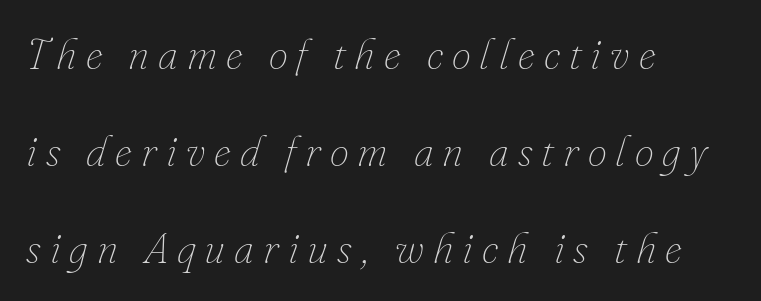
{"italic": "yes", "lean": "right", "slant_degrees": 16, "bold": "no", "weight": "thin", "width": "normal", "stroke_contrast": "low", "x_height": "small", "monospaced": "no", "underline": "no", "align": "left", "line_spacing": "loose", "line_spacing_ratio": 2.26, "letter_spacing": "wide", "letter_spacing_em": 0.21, "glyph_px": 43}
